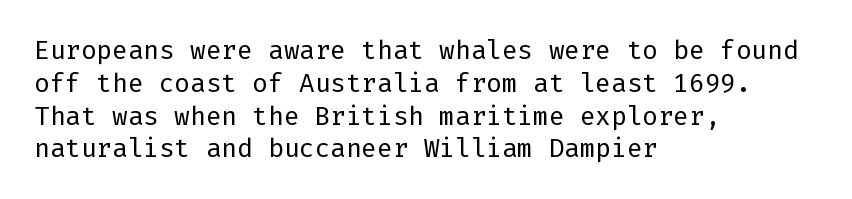
Check the space under the baseline: it is left empty. Posture: upright roman. Is the type heavy? It reads as light-to-regular instead. One-word summary of the alignment: left. The line-height multiplier appears to be the usual default.
